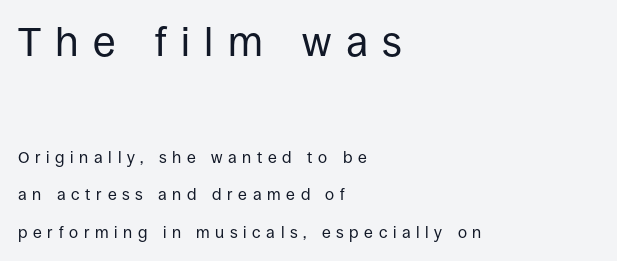
Which of the two is more prominent by size? The first, at the top. The baseline area is clear. Character widths vary here, with narrow letters taking less room than wide ones. A roman cut, with each character standing at attention.
